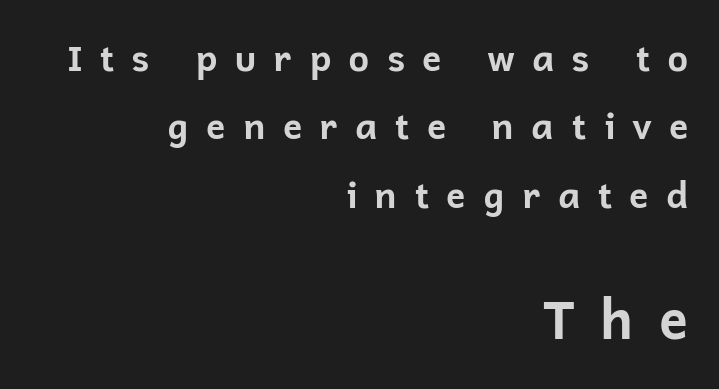
The image shows 54 px bold sans-serif type, upright; set right-aligned, loose line spacing (1.9x), unusually wide letter spacing (+0.46 em), not underlined; the second (bottom) block is 1.5x larger; low stroke contrast and a medium x-height.
